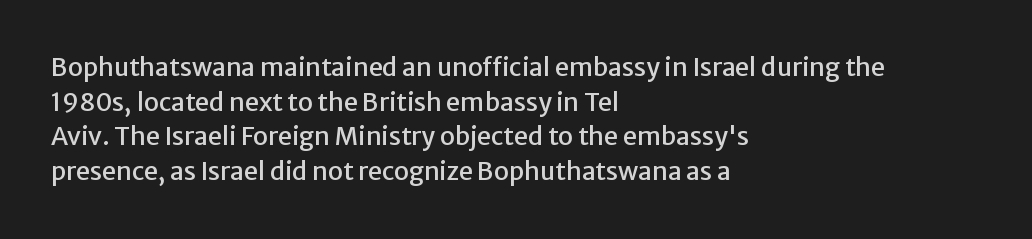
{"italic": "no", "underline": "no", "align": "left", "line_spacing": "normal", "line_spacing_ratio": 1.39, "letter_spacing": "normal", "letter_spacing_em": 0.0, "glyph_px": 25}
